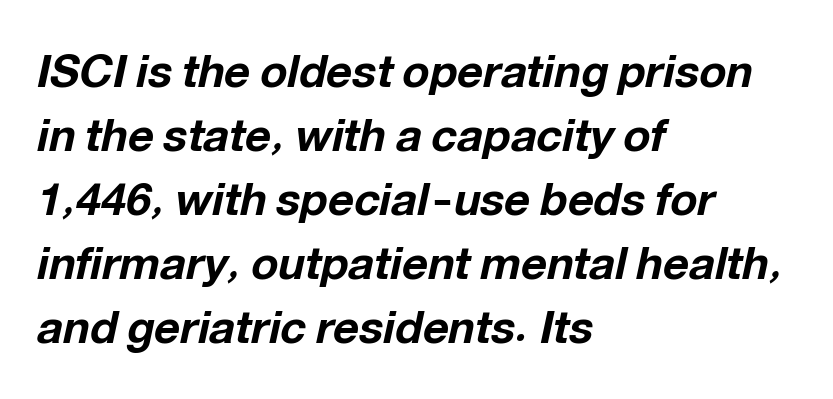
{"italic": "yes", "lean": "right", "slant_degrees": 12, "bold": "yes", "weight": "bold", "width": "normal", "stroke_contrast": "low", "x_height": "medium", "monospaced": "no", "underline": "no", "align": "left", "line_spacing": "normal", "line_spacing_ratio": 1.42, "letter_spacing": "normal", "letter_spacing_em": 0.0, "glyph_px": 45}
